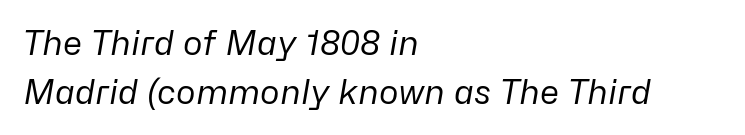
Does extra space separate the letters? No, they use regular spacing. Compared with typical paragraphs, the rows here are spaced about the same. Decoration check: the copy has no underline. This sample has the flowing, uneven cadence of proportional lettering. The text carries the slant typical of an italic or oblique font. Compared with a centered layout, this one pins lines to the left instead.
